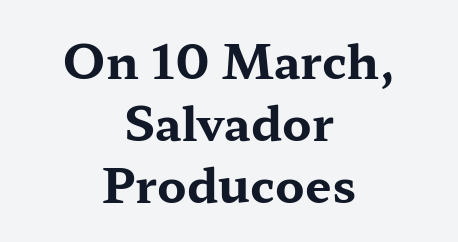
In terms of posture, this sample is upright. Weight: bold. The letters sit at their default tracking, neither squeezed nor spread. Evenly set lines give the paragraph a standard silhouette. Descender tails drop into unmarked territory. Is this a sans? No — the strokes have serifs.
